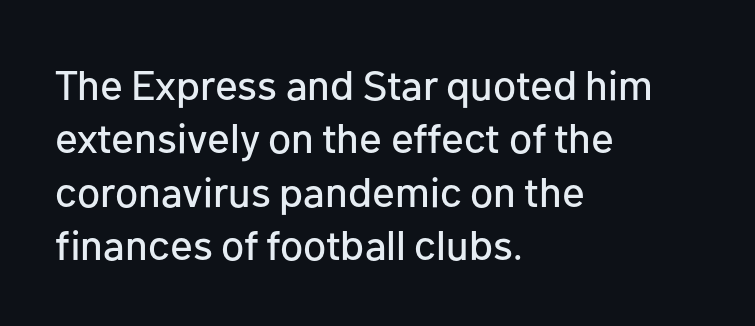
The designer left line spacing at the default. Letter spacing: default. Quick note: underline off. Notice how the stems are strictly vertical — no italics here. The passage shown is typed in a proportional face where columns would drift. The passage shown is typeset with a sans-serif family.
